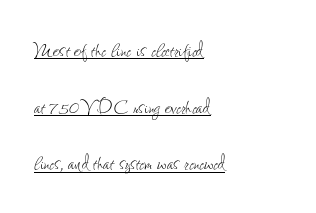
Q: Is the text bold? A: No.
Q: Is the text italic (slanted)? A: Yes.
Q: Is the text underlined? A: Yes.
Q: How is the paragraph aligned? A: Left-aligned.
Q: Is the spacing between letters normal or unusually wide? A: Normal.
Q: Is the spacing between lines tight, normal or loose? A: Loose.
